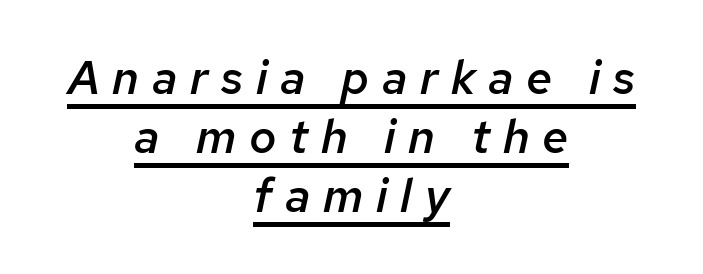
The image shows 47 px semibold type, italic (leaning right); set centered, normal line spacing (1.26x), unusually wide letter spacing (+0.27 em), underlined; low stroke contrast and a medium x-height.
